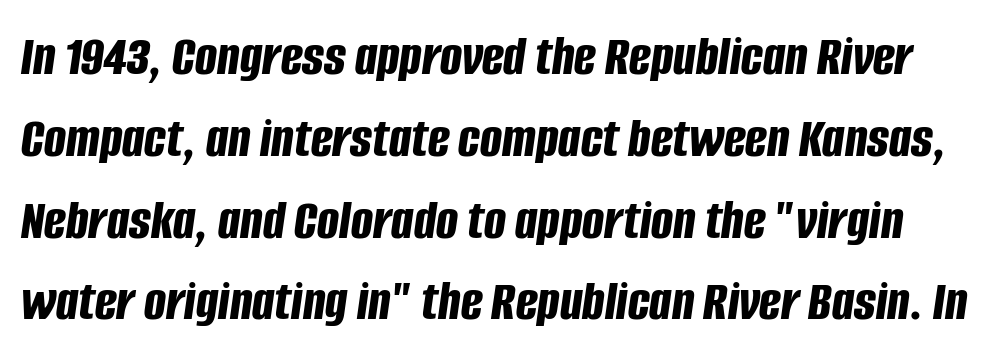
Q: Is the text bold? A: Yes.
Q: Is the text italic (slanted)? A: Yes, it leans right by about 8 degrees.
Q: Is the text underlined? A: No.
Q: Is the spacing between letters normal or unusually wide? A: Normal.
Q: Is the spacing between lines tight, normal or loose? A: Normal.
Q: Width (condensed, normal, or wide)? A: Condensed.
Q: Stroke contrast? A: Low.
Q: x-height? A: Large.
Q: Monospaced? A: No.
